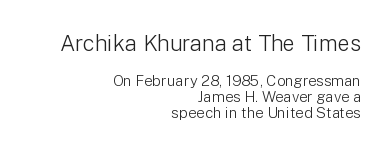
Q: Is the text bold? A: No.
Q: Is the text italic (slanted)? A: No, it is upright.
Q: Is the text underlined? A: No.
Q: How is the paragraph aligned? A: Right-aligned.
Q: Is the spacing between letters normal or unusually wide? A: Normal.
Q: Is the spacing between lines tight, normal or loose? A: Tight.
Q: Which block of text is set in a larger size, the first (top) or the second (bottom)? A: The first (top) one.
